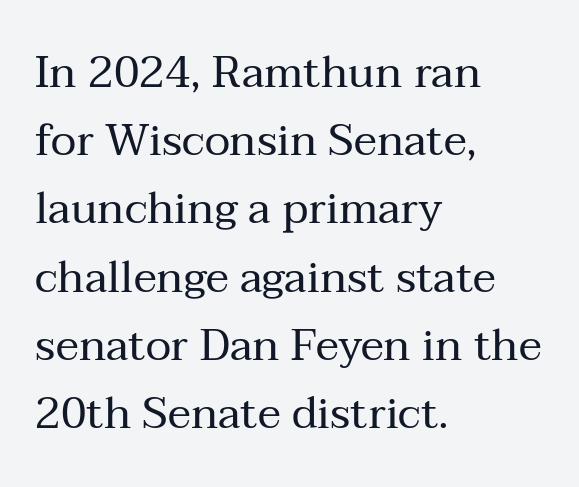
The image shows 44 px regular-weight serif type, upright; set left-aligned, normal line spacing (1.55x), normal letter spacing, not underlined; medium stroke contrast and a medium x-height.
